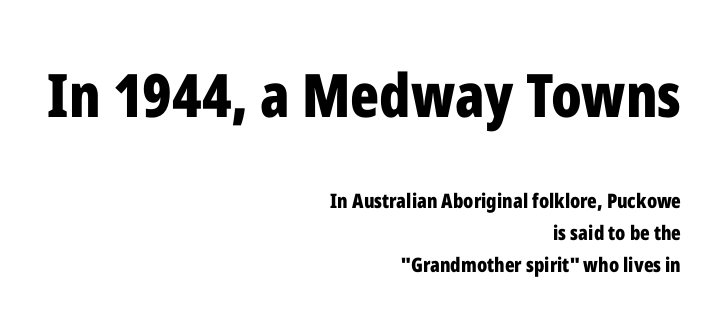
Q: Is the text bold? A: Yes.
Q: Is the text italic (slanted)? A: No, it is upright.
Q: Is the typeface a serif or a sans-serif typeface? A: Sans-serif.
Q: Is the text underlined? A: No.
Q: How is the paragraph aligned? A: Right-aligned.
Q: Is the spacing between letters normal or unusually wide? A: Normal.
Q: Is the spacing between lines tight, normal or loose? A: Normal.
Q: Which block of text is set in a larger size, the first (top) or the second (bottom)? A: The first (top) one.
Q: Width (condensed, normal, or wide)? A: Condensed.
Q: Stroke contrast? A: Low.
Q: x-height? A: Medium.
Q: Monospaced? A: No.
